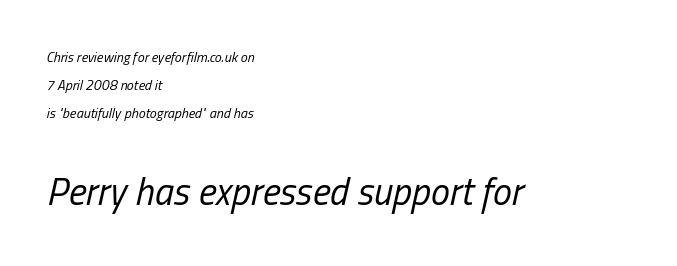
The designer gave the closing block more size than the opening block. The glyphs look as if they've been sheared to an angle. Is the block centered? No — it sits flush against the left margin. Tracking here is standard; glyphs follow each other at the usual distance.
